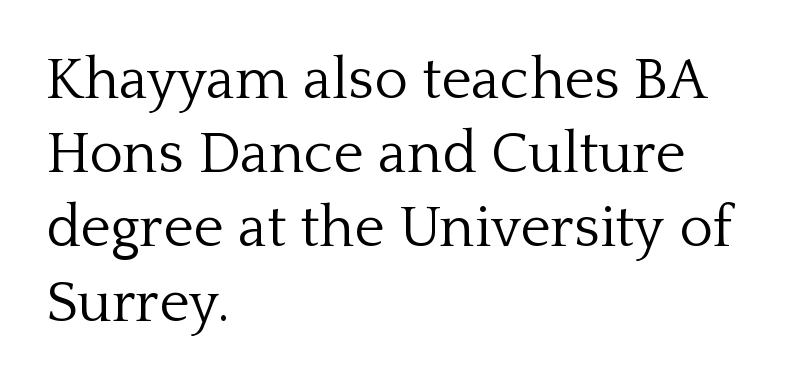
The image shows 58 px light serif type, upright; set left-aligned, normal line spacing (1.28x), normal letter spacing, not underlined; low stroke contrast and a medium x-height.
